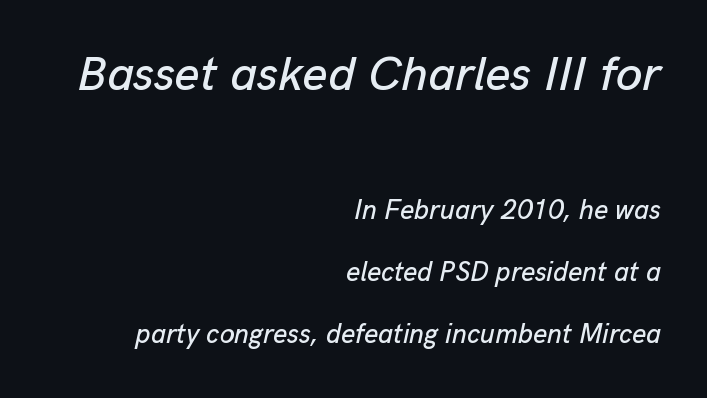
{"italic": "yes", "lean": "right", "slant_degrees": 13, "width": "normal", "stroke_contrast": "low", "x_height": "medium", "monospaced": "no", "underline": "no", "align": "right", "line_spacing": "loose", "line_spacing_ratio": 2.29, "letter_spacing": "normal", "letter_spacing_em": 0.0, "larger_block": "first", "size_ratio": 1.78, "glyph_px": 48}
